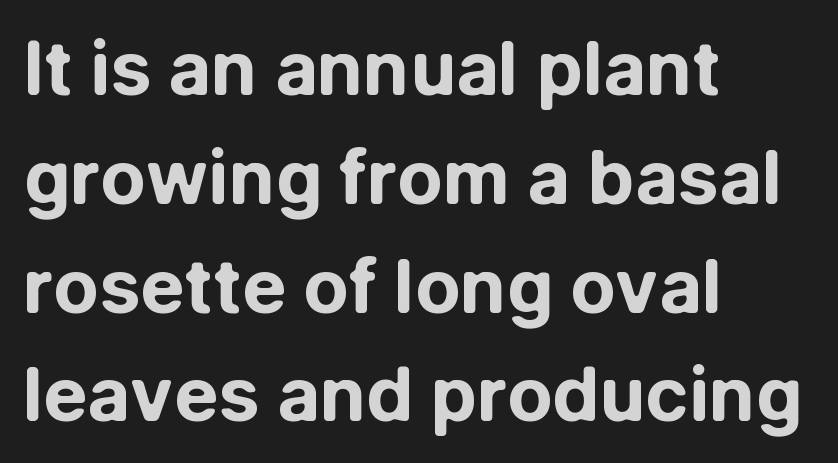
The image shows 74 px bold sans-serif type, upright; set left-aligned, normal line spacing (1.47x), normal letter spacing, not underlined; low stroke contrast and a medium x-height.
